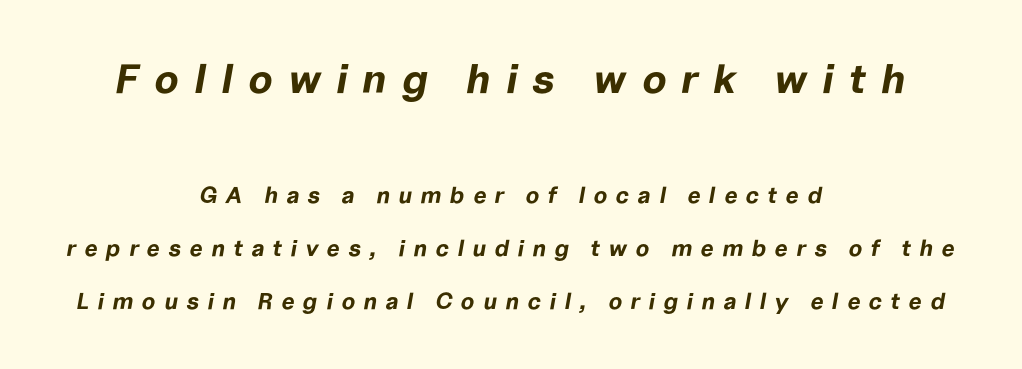
Q: Is the text bold? A: Yes.
Q: Is the text italic (slanted)? A: Yes, it leans right by about 10 degrees.
Q: Is the text underlined? A: No.
Q: How is the paragraph aligned? A: Centered.
Q: Is the spacing between letters normal or unusually wide? A: Unusually wide.
Q: Is the spacing between lines tight, normal or loose? A: Loose.
Q: Which block of text is set in a larger size, the first (top) or the second (bottom)? A: The first (top) one.
Q: Width (condensed, normal, or wide)? A: Normal.
Q: Stroke contrast? A: Low.
Q: x-height? A: Medium.
Q: Monospaced? A: No.
